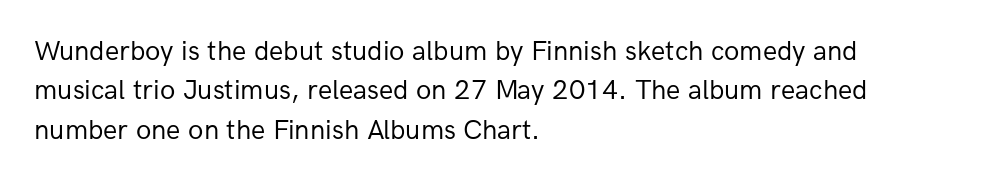
Q: Is the text bold? A: No.
Q: Is the text italic (slanted)? A: No, it is upright.
Q: Is the typeface a serif or a sans-serif typeface? A: Sans-serif.
Q: Is the text underlined? A: No.
Q: How is the paragraph aligned? A: Left-aligned.
Q: Is the spacing between letters normal or unusually wide? A: Normal.
Q: Is the spacing between lines tight, normal or loose? A: Normal.
Q: Width (condensed, normal, or wide)? A: Normal.
Q: Stroke contrast? A: Low.
Q: x-height? A: Medium.
Q: Monospaced? A: No.
